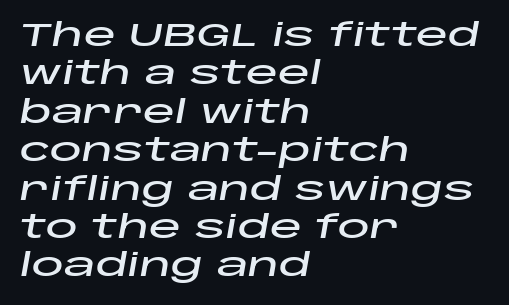
Unmarked baselines from the first word to the last. Spacing verdict: proportional, widths tailored to each character. Horizontal alignment here is leftward, the default for most running prose. How are the letters spaced? Ordinarily, with no added tracking.
